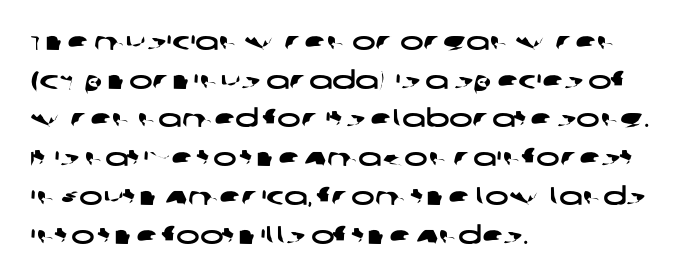
{"underline": "no", "align": "left", "line_spacing": "normal", "line_spacing_ratio": 1.55, "letter_spacing": "normal", "letter_spacing_em": 0.0, "glyph_px": 25}
